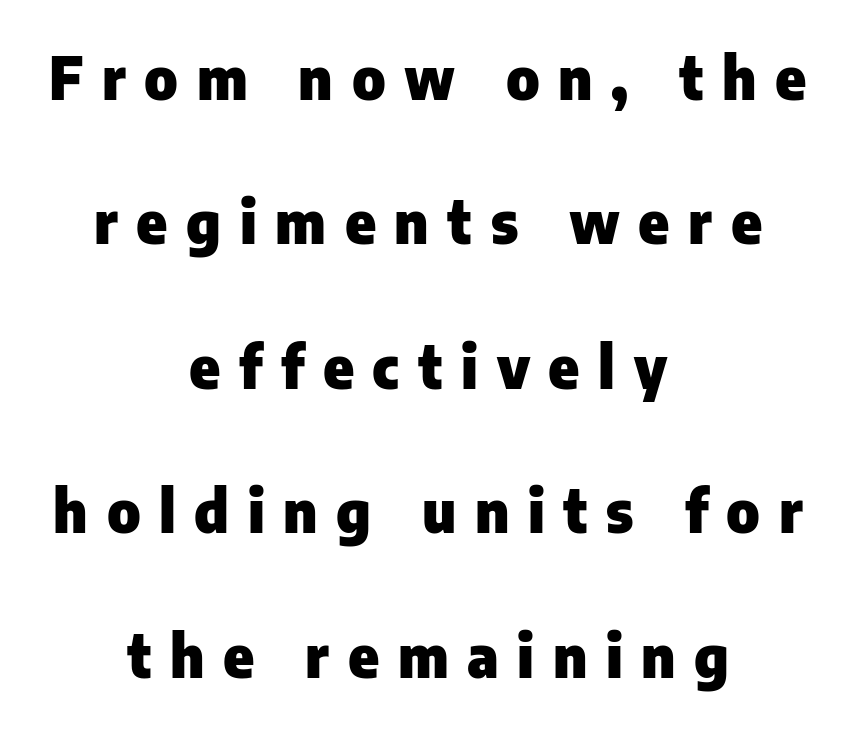
{"serif": "no", "italic": "no", "bold": "yes", "weight": "heavy", "width": "normal", "stroke_contrast": "low", "x_height": "medium", "monospaced": "no", "underline": "no", "align": "center", "line_spacing": "loose", "line_spacing_ratio": 2.49, "letter_spacing": "wide", "letter_spacing_em": 0.32, "glyph_px": 58}
